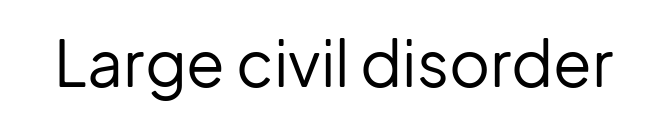
Q: Is the text bold? A: No.
Q: Is the text italic (slanted)? A: No, it is upright.
Q: Is the typeface a serif or a sans-serif typeface? A: Sans-serif.
Q: Is the text underlined? A: No.
Q: Is the spacing between letters normal or unusually wide? A: Normal.
Q: Width (condensed, normal, or wide)? A: Normal.
Q: Stroke contrast? A: Low.
Q: x-height? A: Medium.
Q: Monospaced? A: No.
